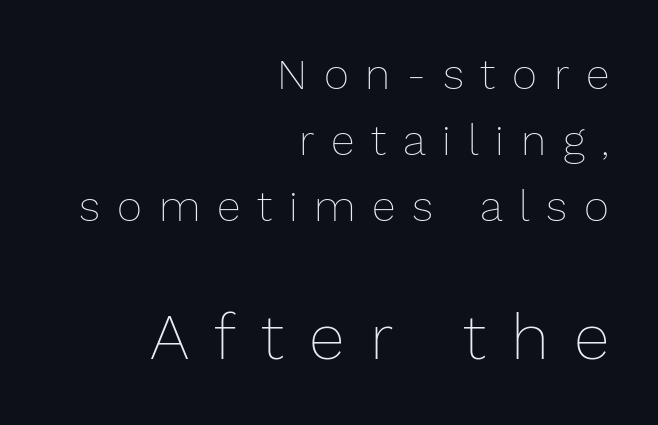
Q: Is the text bold? A: No.
Q: Is the text italic (slanted)? A: No, it is upright.
Q: Is the text underlined? A: No.
Q: How is the paragraph aligned? A: Right-aligned.
Q: Is the spacing between letters normal or unusually wide? A: Unusually wide.
Q: Is the spacing between lines tight, normal or loose? A: Normal.
Q: Which block of text is set in a larger size, the first (top) or the second (bottom)? A: The second (bottom) one.
Q: Width (condensed, normal, or wide)? A: Normal.
Q: Stroke contrast? A: Low.
Q: x-height? A: Medium.
Q: Monospaced? A: No.
